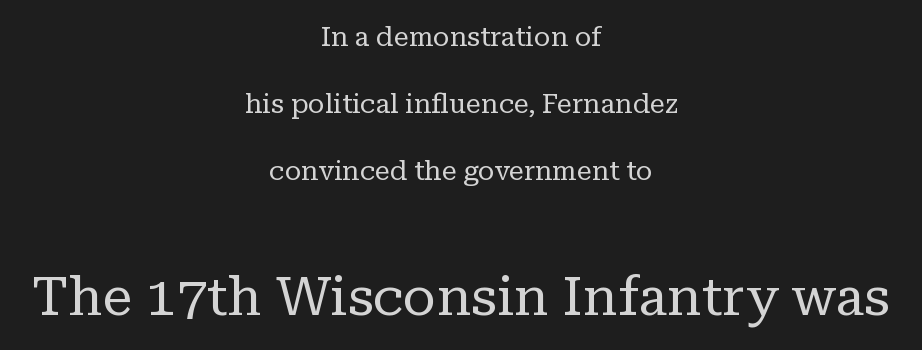
The image shows 54 px regular-weight serif type, upright; set centered, loose line spacing (2.48x), normal letter spacing, not underlined; the second (bottom) block is 2.0x larger; low stroke contrast and a medium x-height.
